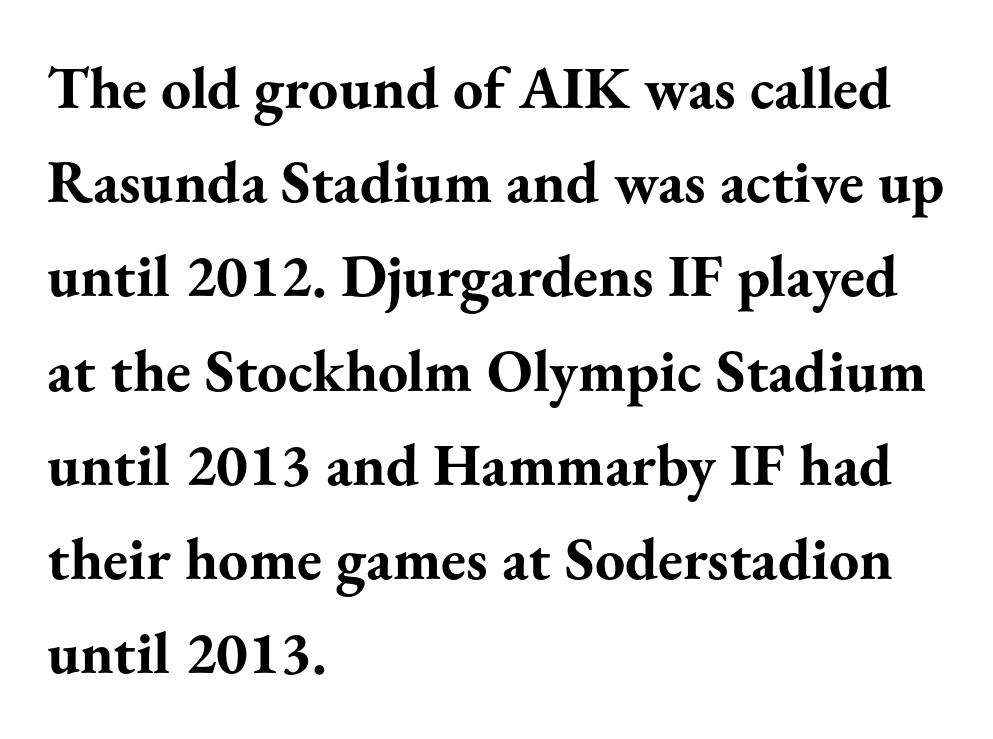
{"serif": "yes", "italic": "no", "bold": "yes", "weight": "bold", "width": "normal", "stroke_contrast": "medium", "x_height": "small", "monospaced": "no", "underline": "no", "align": "left", "line_spacing": "normal", "line_spacing_ratio": 1.57, "letter_spacing": "normal", "letter_spacing_em": 0.0, "glyph_px": 60}
